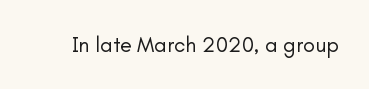
The space directly below the letters is spotless. Quick note: not italic, upright. The line texture is even and compact thanks to regular tracking. These glyphs show unthickened strokes, regular width or finer.
